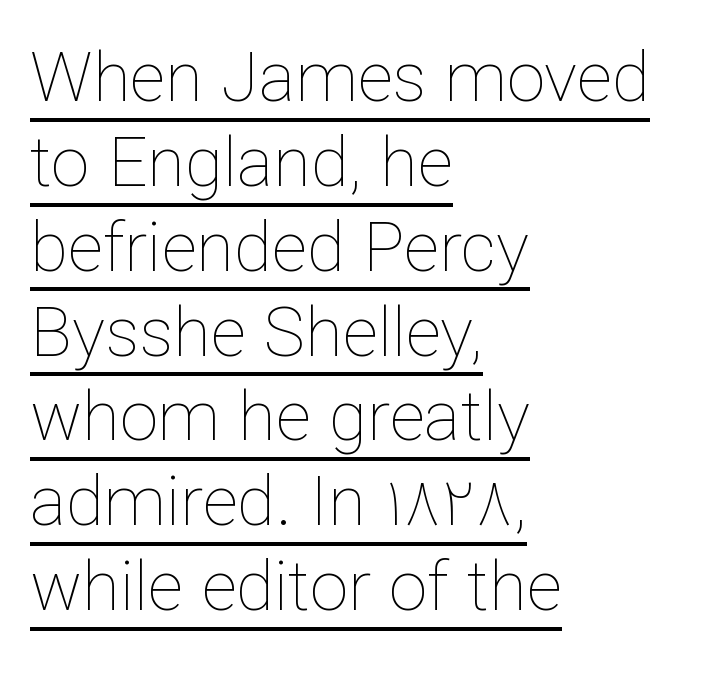
Q: Is the text bold? A: No.
Q: Is the text italic (slanted)? A: No, it is upright.
Q: Is the text underlined? A: Yes.
Q: How is the paragraph aligned? A: Left-aligned.
Q: Is the spacing between letters normal or unusually wide? A: Normal.
Q: Width (condensed, normal, or wide)? A: Normal.
Q: Stroke contrast? A: Low.
Q: x-height? A: Medium.
Q: Monospaced? A: No.
